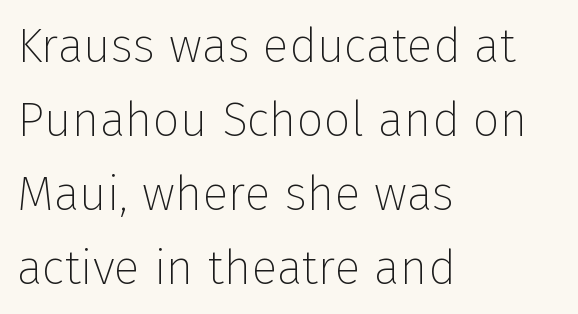
Nothing heavy about these letters — not bold at all. Line spacing here is normal. No word sits above an underline. Serif or sans? Sans — the stroke terminals are bare. The line texture is even and compact thanks to regular tracking. Tall strokes in this sample are plumb rather than angled.
